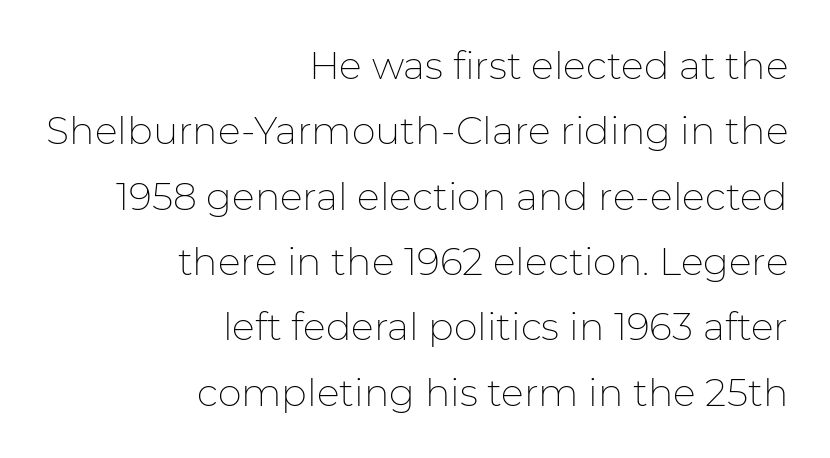
The image shows 38 px thin sans-serif type, upright; set right-aligned, line spacing 1.72x, normal letter spacing, not underlined; low stroke contrast and a medium x-height.
